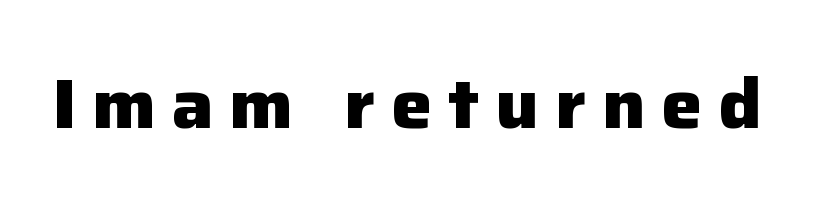
The image shows 69 px heavy sans-serif type, upright; set unusually wide letter spacing (+0.23 em), not underlined; low stroke contrast and a medium x-height.
